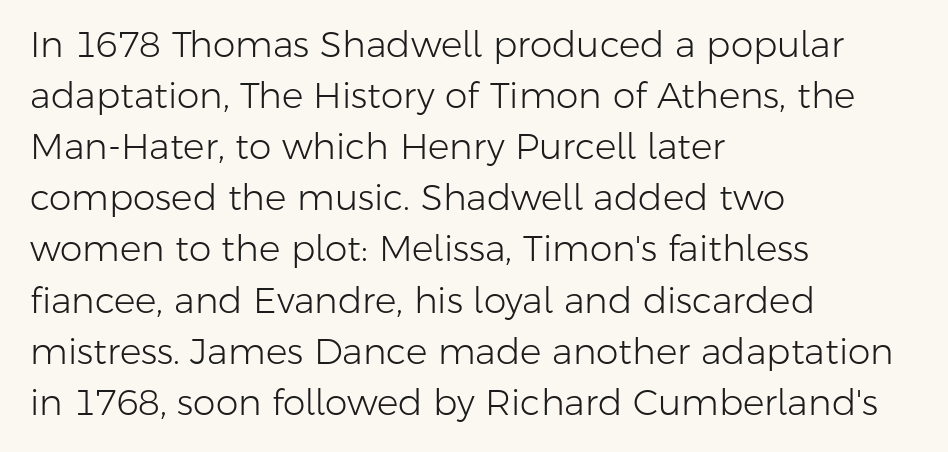
The image shows 36 px light sans-serif type, upright; set left-aligned, normal line spacing (1.42x), normal letter spacing, not underlined; low stroke contrast and a medium x-height.
